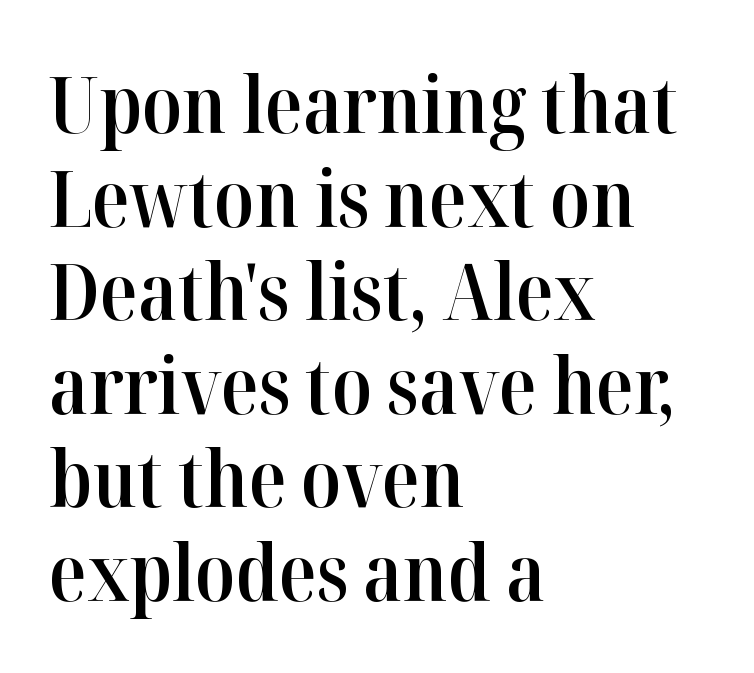
Words appear dense and cohesive because spacing is normal. The axis of the letterforms is exactly vertical. As a designer I'd log this as weight 600, semibold. The face used here is proportionally spaced, like ordinary book or web type.
